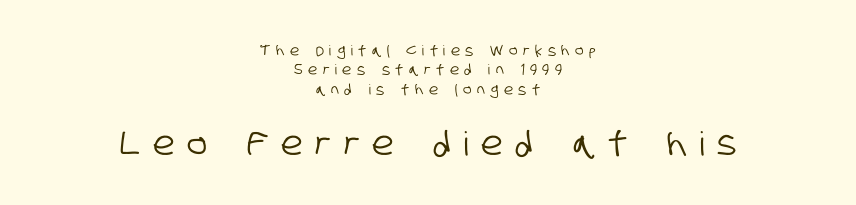
How would I describe the line gaps? Plain and ordinary. Proportional: the letters do not fall into vertical columns. The letters in the lower block stand taller than those in the block above. A centered setting, common on invitations and titles, is used for this passage.
